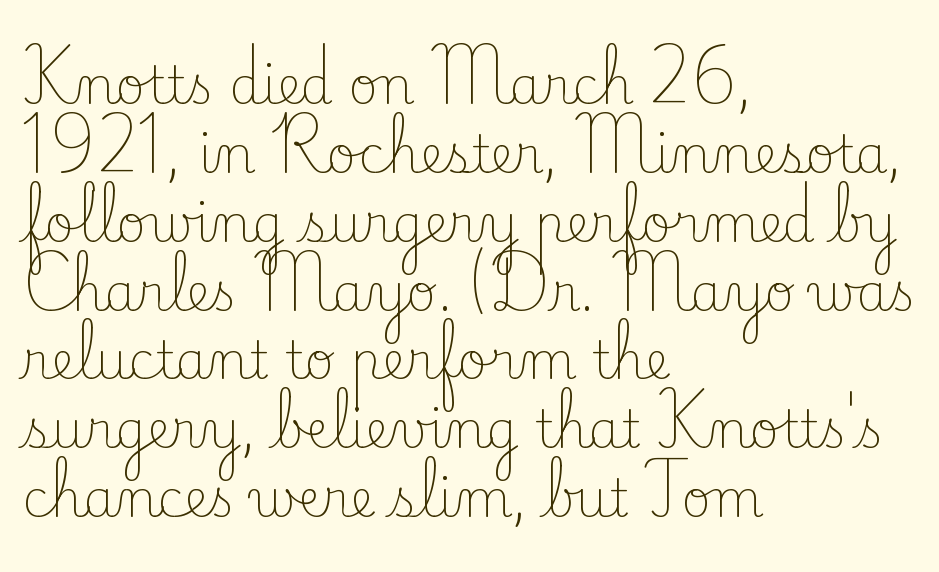
Q: Is the text bold? A: No.
Q: Is the text italic (slanted)? A: No, it is upright.
Q: Is the typeface a serif or a sans-serif typeface? A: Serif.
Q: Is the text underlined? A: No.
Q: How is the paragraph aligned? A: Left-aligned.
Q: Is the spacing between letters normal or unusually wide? A: Normal.
Q: Is the spacing between lines tight, normal or loose? A: Normal.
Q: Width (condensed, normal, or wide)? A: Normal.
Q: Stroke contrast? A: Low.
Q: x-height? A: Small.
Q: Monospaced? A: No.
